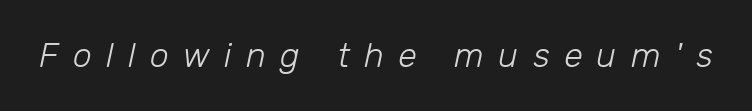
Proportional: the letters do not fall into vertical columns. Only glyphs here, with clear space below each row. Loose tracking; the words dissolve into strings of separated letters. No extra ink here — the face is not bold. Quick note: italic.
